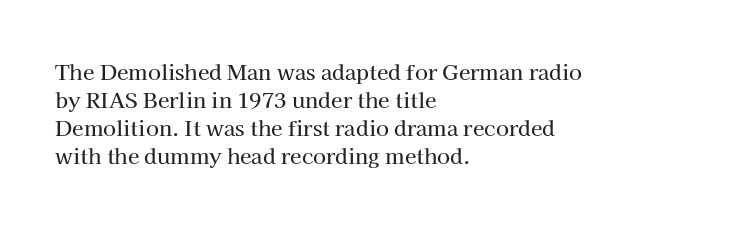
Q: Is the text italic (slanted)? A: No, it is upright.
Q: Is the text underlined? A: No.
Q: How is the paragraph aligned? A: Left-aligned.
Q: Is the spacing between letters normal or unusually wide? A: Normal.
Q: Is the spacing between lines tight, normal or loose? A: Normal.
